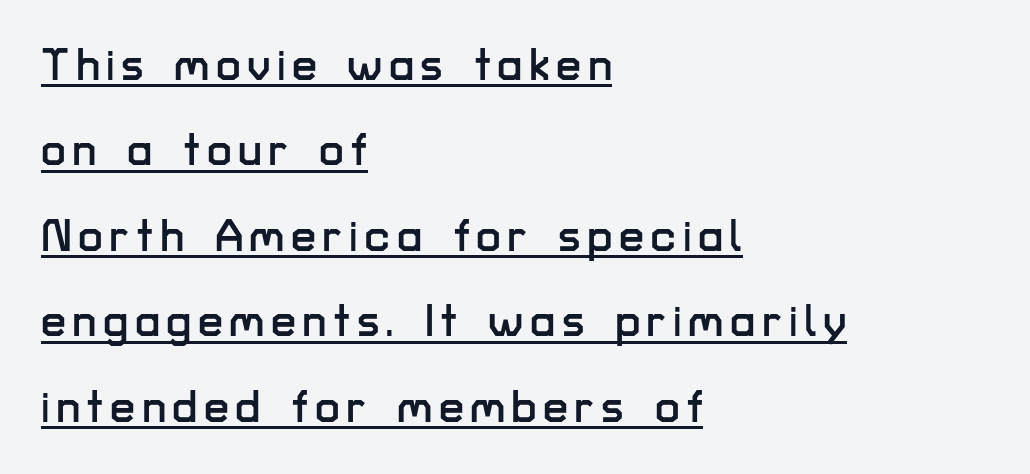
Letterform terminals end flat and unadorned throughout the passage. Looks like regular typesetting: each glyph gets only the width it needs. You can see a thin bar hugging the bottom of the glyphs. If you drew a ruler down the left edge, every line would touch it.
